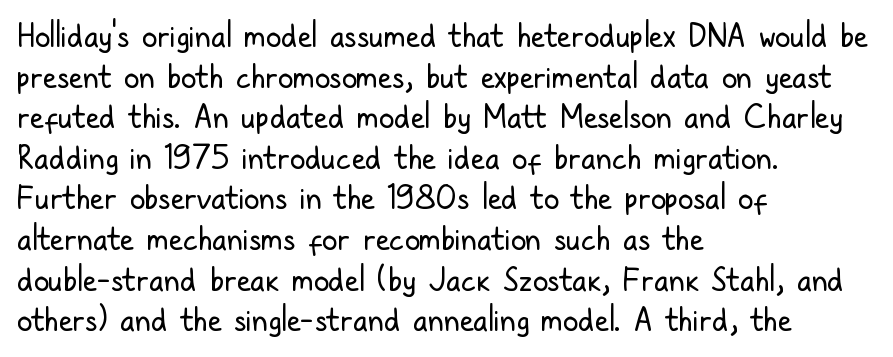
{"serif": "no", "italic": "no", "bold": "no", "weight": "regular", "width": "condensed", "stroke_contrast": "low", "x_height": "medium", "monospaced": "no", "underline": "no", "align": "left", "line_spacing": "normal", "line_spacing_ratio": 1.31, "letter_spacing": "normal", "letter_spacing_em": 0.0, "glyph_px": 31}
